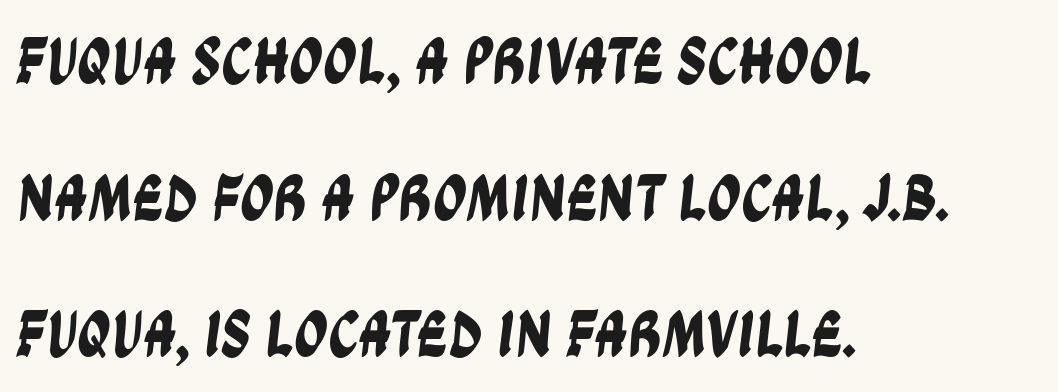
The image shows 67 px condensed sans-serif type; set left-aligned, loose line spacing (2.04x), normal letter spacing, not underlined; low stroke contrast and a large x-height.
